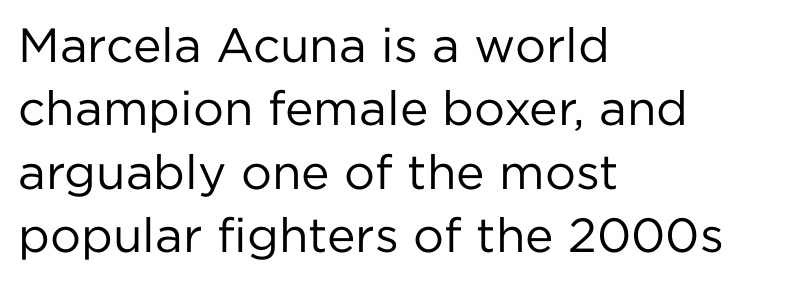
Each word holds together tightly as a unit, with standard inter-letter gaps. How would I describe the line gaps? Plain and ordinary. Typeset ragged right — the left edge is the straight one. The font's upright variant was chosen for this text.
